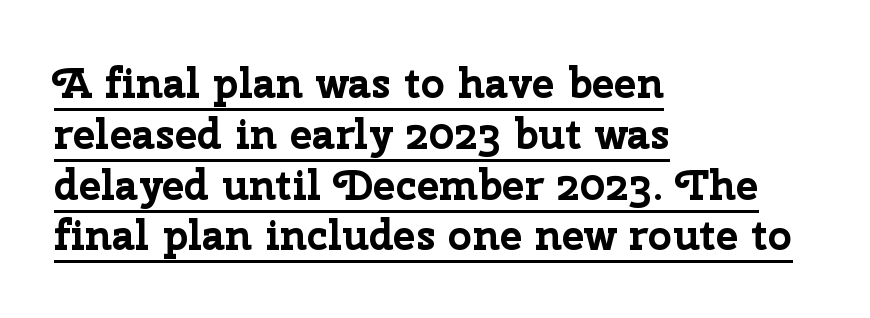
{"serif": "no", "italic": "no", "bold": "yes", "weight": "bold", "width": "normal", "stroke_contrast": "low", "x_height": "medium", "monospaced": "no", "underline": "yes", "align": "left", "line_spacing_ratio": 1.21, "letter_spacing": "normal", "letter_spacing_em": 0.0, "glyph_px": 42}
